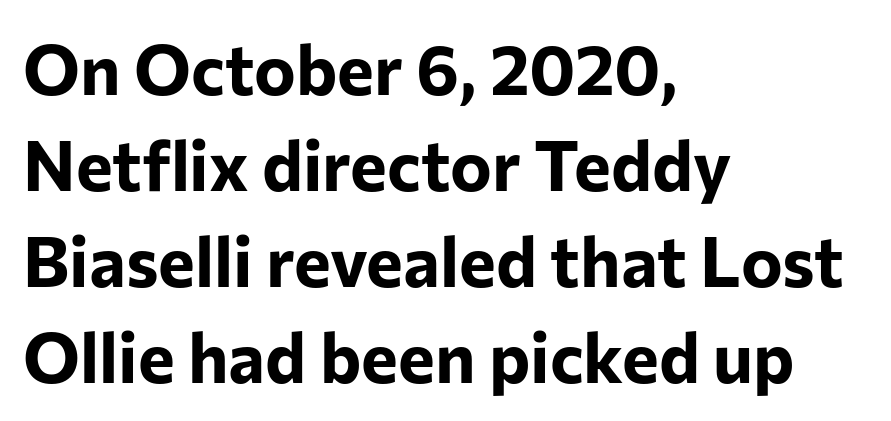
{"serif": "no", "italic": "no", "bold": "yes", "weight": "bold", "width": "normal", "stroke_contrast": "low", "x_height": "medium", "monospaced": "no", "underline": "no", "align": "left", "line_spacing": "normal", "line_spacing_ratio": 1.37, "letter_spacing": "normal", "letter_spacing_em": 0.0, "glyph_px": 70}
